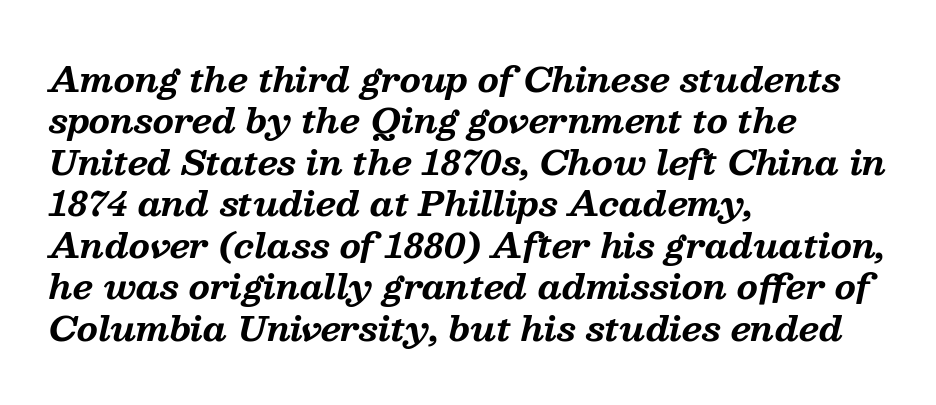
{"serif": "yes", "italic": "yes", "lean": "right", "slant_degrees": 13, "bold": "yes", "weight": "bold", "width": "normal", "stroke_contrast": "medium", "x_height": "medium", "monospaced": "no", "underline": "no", "align": "left", "line_spacing_ratio": 1.22, "letter_spacing": "normal", "letter_spacing_em": 0.0, "glyph_px": 34}
